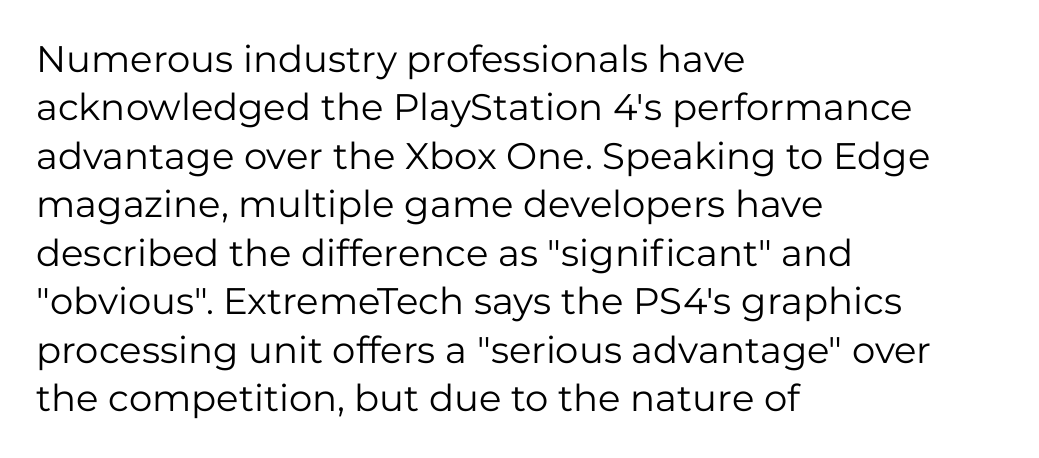
Q: Is the text bold? A: No.
Q: Is the text italic (slanted)? A: No, it is upright.
Q: Is the typeface a serif or a sans-serif typeface? A: Sans-serif.
Q: Is the text underlined? A: No.
Q: How is the paragraph aligned? A: Left-aligned.
Q: Is the spacing between letters normal or unusually wide? A: Normal.
Q: Is the spacing between lines tight, normal or loose? A: Normal.
Q: Width (condensed, normal, or wide)? A: Normal.
Q: Stroke contrast? A: Low.
Q: x-height? A: Medium.
Q: Monospaced? A: No.
